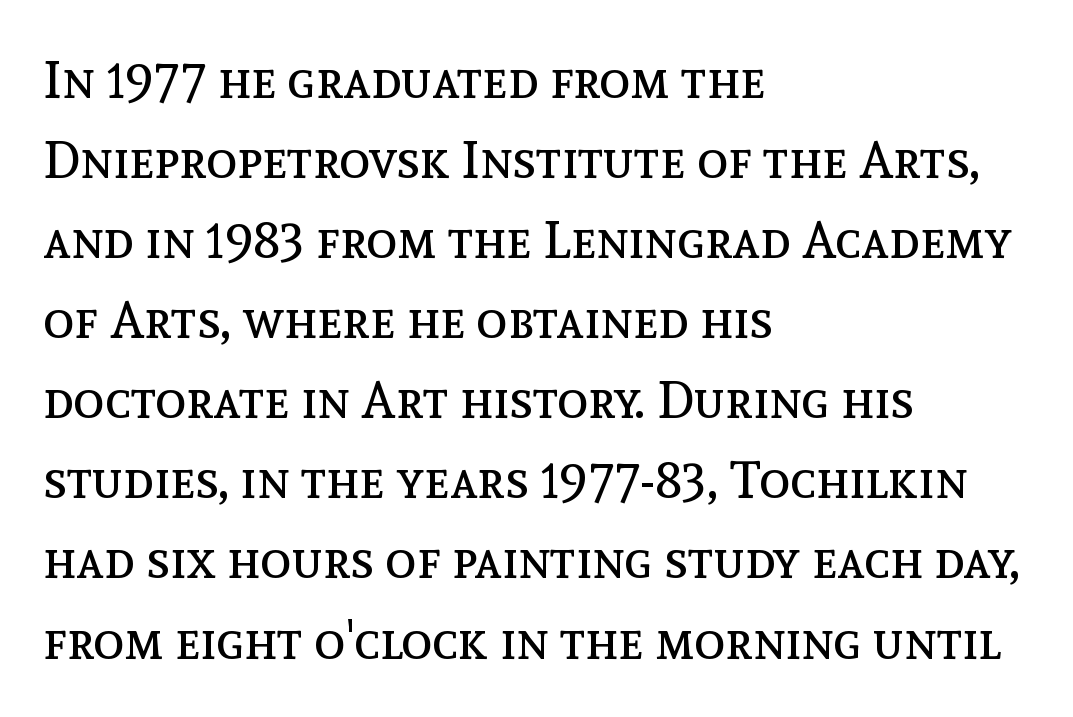
Spacing between characters is what you'd get straight out of the box. These lines sit exactly where default settings would place them. This is not heavy type; no bold has been used. Short and long lines alike share a common starting point at left. Does the lettering tilt? It doesn't — this is upright.
